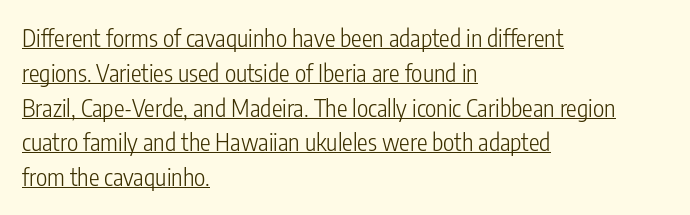
{"italic": "no", "bold": "no", "underline": "yes", "align": "left", "line_spacing": "normal", "line_spacing_ratio": 1.45, "letter_spacing": "normal", "letter_spacing_em": 0.0, "glyph_px": 24}
